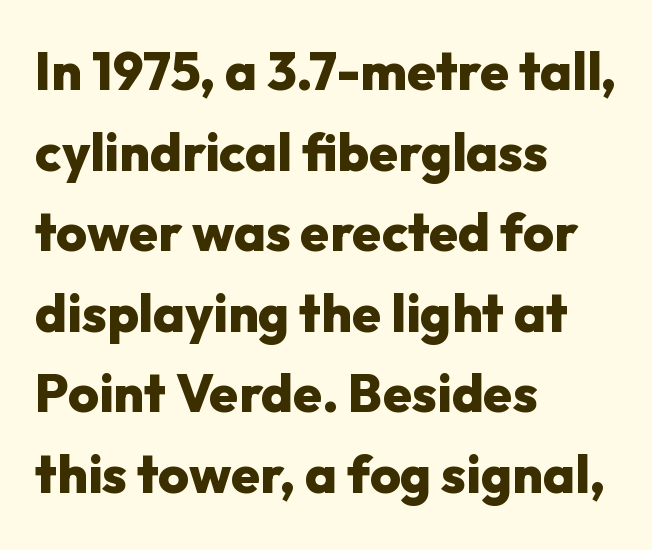
Q: Is the text bold? A: Yes.
Q: Is the text italic (slanted)? A: No, it is upright.
Q: Is the typeface a serif or a sans-serif typeface? A: Sans-serif.
Q: Is the text underlined? A: No.
Q: How is the paragraph aligned? A: Left-aligned.
Q: Is the spacing between letters normal or unusually wide? A: Normal.
Q: Is the spacing between lines tight, normal or loose? A: Normal.
Q: Width (condensed, normal, or wide)? A: Normal.
Q: Stroke contrast? A: Low.
Q: x-height? A: Medium.
Q: Monospaced? A: No.
